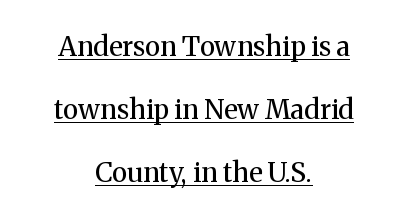
The image shows 27 px text type, upright; set centered, loose line spacing (2.34x), normal letter spacing, underlined.
